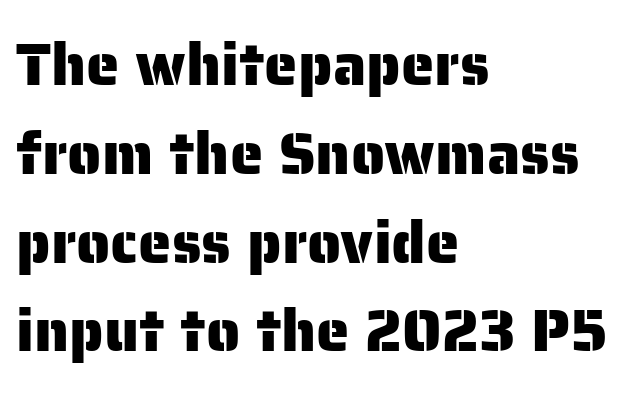
Looks like regular typesetting: each glyph gets only the width it needs. The designer left line spacing at the default. Reading down the block, your eye returns to a fixed left position each line. Every character sits straight up, as roman type does.
